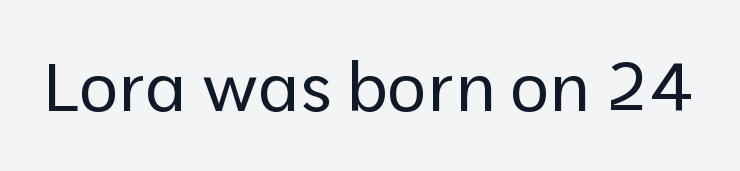
{"serif": "no", "italic": "no", "bold": "no", "weight": "regular", "width": "normal", "stroke_contrast": "low", "x_height": "medium", "monospaced": "no", "underline": "no", "letter_spacing": "normal", "letter_spacing_em": 0.0, "glyph_px": 68}
